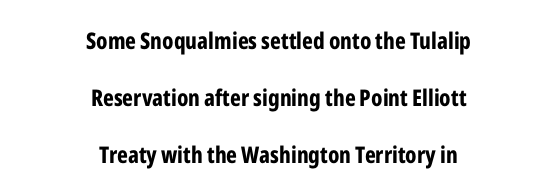
Q: Is the text bold? A: Yes.
Q: Is the text italic (slanted)? A: No, it is upright.
Q: Is the text underlined? A: No.
Q: How is the paragraph aligned? A: Centered.
Q: Is the spacing between letters normal or unusually wide? A: Normal.
Q: Is the spacing between lines tight, normal or loose? A: Loose.
